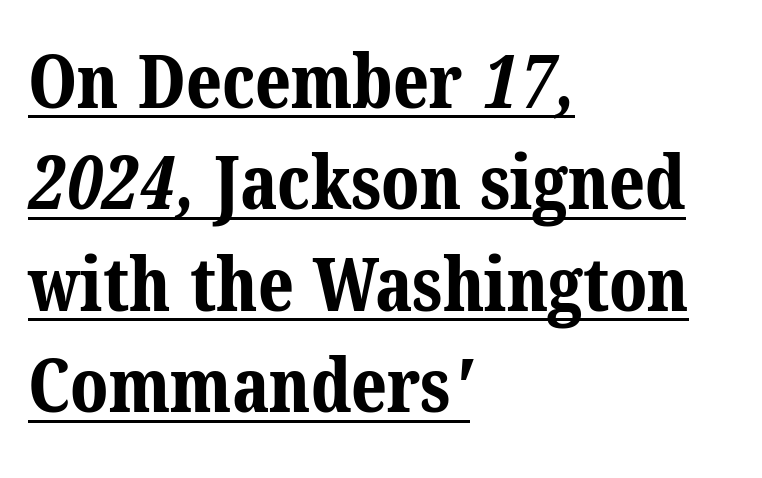
One glance says typical: line gaps are just what's usual. This rendering uses left alignment, leaving the right contour irregular. The strokes are fattened all the way to bold. Does the type have serifs? Yes, each stem ends in a small foot. A rule runs beneath these lines of type. Nothing unusual about the tracking: characters are spaced as the font intends.
